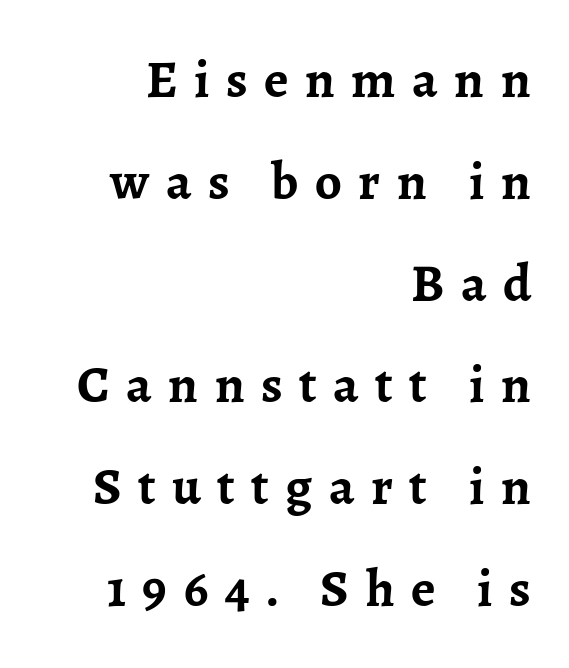
Each line ends at the same right margin while the left side varies. Inter-character spacing is expanded well beyond the font's built-in metrics. You could not count columns in this text — the font is proportionally spaced. This sample uses an upright cut, with every glyph sitting square on the baseline. The baseline area is clear. The font family rendered here belongs to the serif group.
